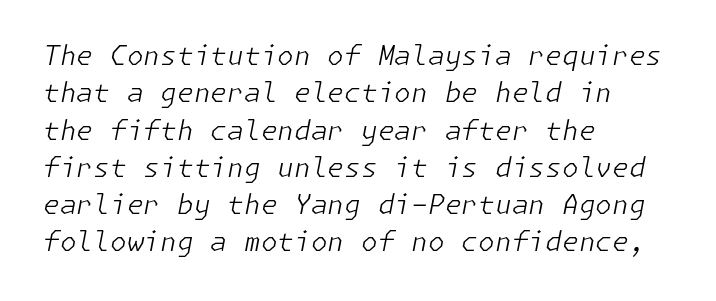
The image shows 27 px text type, italic (leaning right); set left-aligned, normal line spacing (1.38x), normal letter spacing, not underlined.
